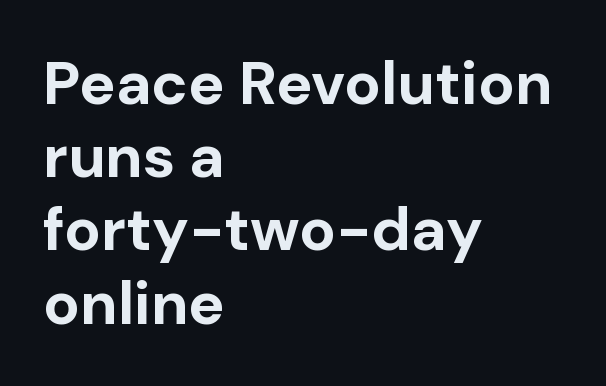
The image shows 61 px bold sans-serif type, upright; set left-aligned, line spacing 1.2x, normal letter spacing, not underlined; low stroke contrast and a medium x-height.
